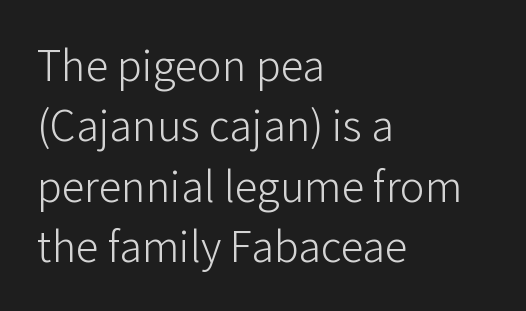
The image shows 46 px light sans-serif type, upright; set left-aligned, normal line spacing (1.31x), normal letter spacing, not underlined; low stroke contrast and a medium x-height.
